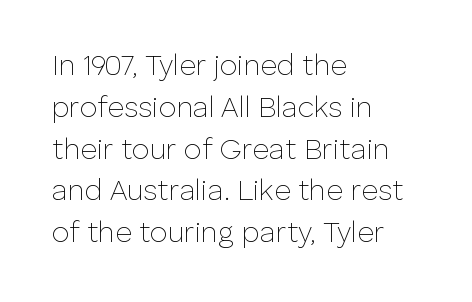
This sample has the flowing, uneven cadence of proportional lettering. The face used here is a sans, in the tradition of grotesques and geometrics. Here the glyphs are tracked normally, forming tight word shapes. No chunkiness to these letters — they're not bold.
